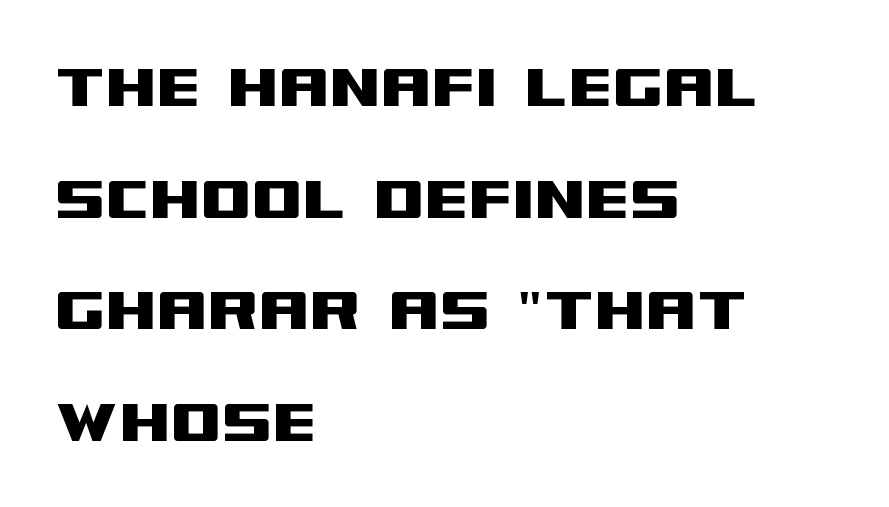
The image shows 73 px wide sans-serif type, upright; set left-aligned, normal line spacing (1.53x), normal letter spacing, not underlined; medium stroke contrast and a large x-height.
